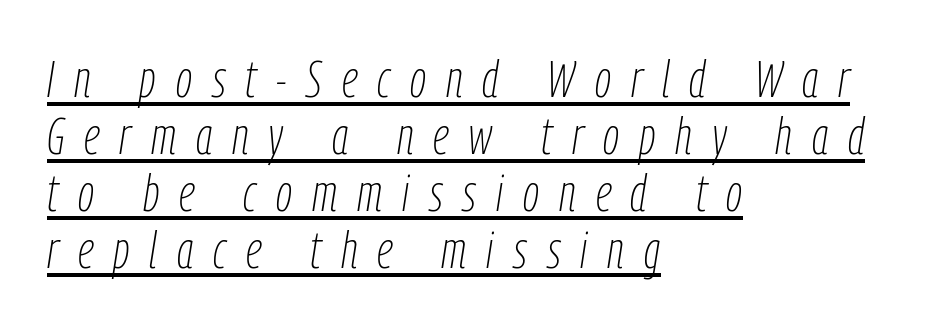
Q: Is the text bold? A: No.
Q: Is the text italic (slanted)? A: Yes, it leans right by about 9 degrees.
Q: Is the text underlined? A: Yes.
Q: How is the paragraph aligned? A: Left-aligned.
Q: Is the spacing between letters normal or unusually wide? A: Unusually wide.
Q: Is the spacing between lines tight, normal or loose? A: Tight.
Q: Width (condensed, normal, or wide)? A: Condensed.
Q: Stroke contrast? A: Low.
Q: x-height? A: Medium.
Q: Monospaced? A: No.
